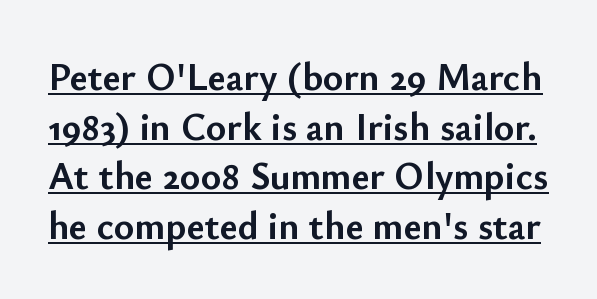
Q: Is the text bold? A: Yes.
Q: Is the text italic (slanted)? A: No, it is upright.
Q: Is the typeface a serif or a sans-serif typeface? A: Sans-serif.
Q: Is the text underlined? A: Yes.
Q: Is the spacing between letters normal or unusually wide? A: Normal.
Q: Is the spacing between lines tight, normal or loose? A: Normal.
Q: Width (condensed, normal, or wide)? A: Normal.
Q: Stroke contrast? A: Low.
Q: x-height? A: Small.
Q: Monospaced? A: No.
